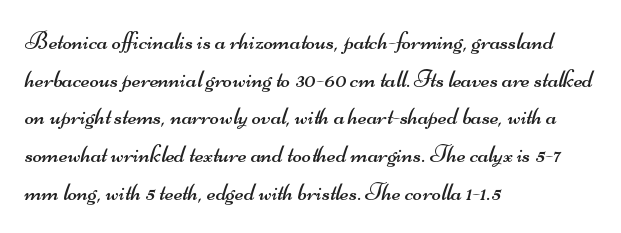
Q: Is the text bold? A: No.
Q: Is the text underlined? A: No.
Q: How is the paragraph aligned? A: Left-aligned.
Q: Is the spacing between letters normal or unusually wide? A: Normal.
Q: Is the spacing between lines tight, normal or loose? A: Normal.
